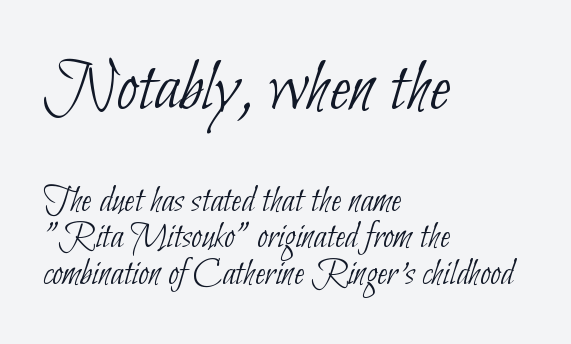
The image shows 76 px thin, condensed sans-serif type; set left-aligned, tight line spacing (0.97x), normal letter spacing, not underlined; the first (top) block is 2.0x larger; low stroke contrast and a small x-height.
